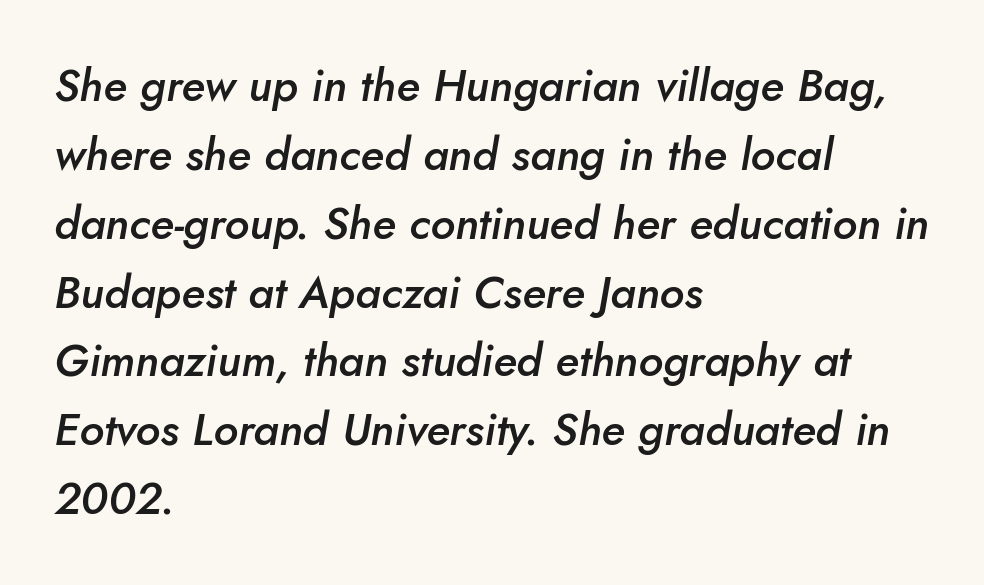
{"italic": "yes", "lean": "right", "slant_degrees": 10, "bold": "semi", "weight": "semibold", "width": "normal", "stroke_contrast": "low", "x_height": "small", "monospaced": "no", "underline": "no", "align": "left", "line_spacing": "normal", "line_spacing_ratio": 1.53, "letter_spacing": "normal", "letter_spacing_em": 0.0, "glyph_px": 45}
